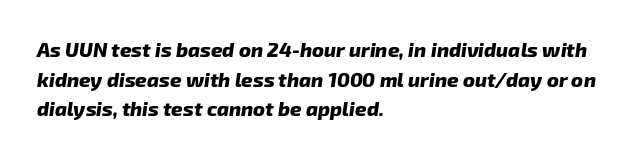
The image shows 20 px bold type, italic (leaning right); set left-aligned, normal line spacing (1.48x), normal letter spacing, not underlined.
